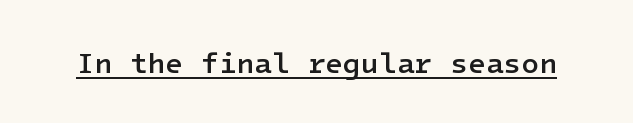
Q: Is the text bold? A: Semi-bold.
Q: Is the text italic (slanted)? A: No, it is upright.
Q: Is the typeface a serif or a sans-serif typeface? A: Sans-serif.
Q: Is the text underlined? A: Yes.
Q: Is the spacing between letters normal or unusually wide? A: Normal.
Q: Width (condensed, normal, or wide)? A: Normal.
Q: Stroke contrast? A: Low.
Q: x-height? A: Medium.
